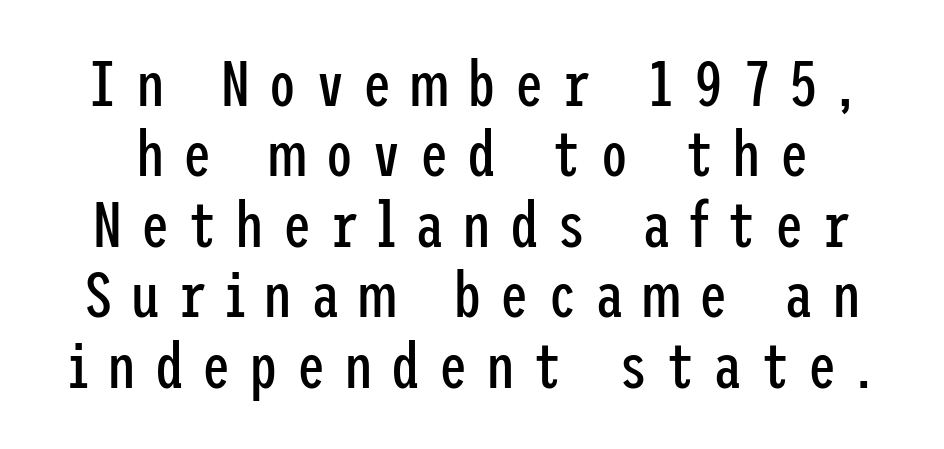
{"serif": "no", "italic": "no", "bold": "no", "weight": "regular", "width": "condensed", "stroke_contrast": "low", "x_height": "medium", "underline": "no", "line_spacing": "tight", "line_spacing_ratio": 1.1, "letter_spacing": "wide", "letter_spacing_em": 0.29, "glyph_px": 64}
